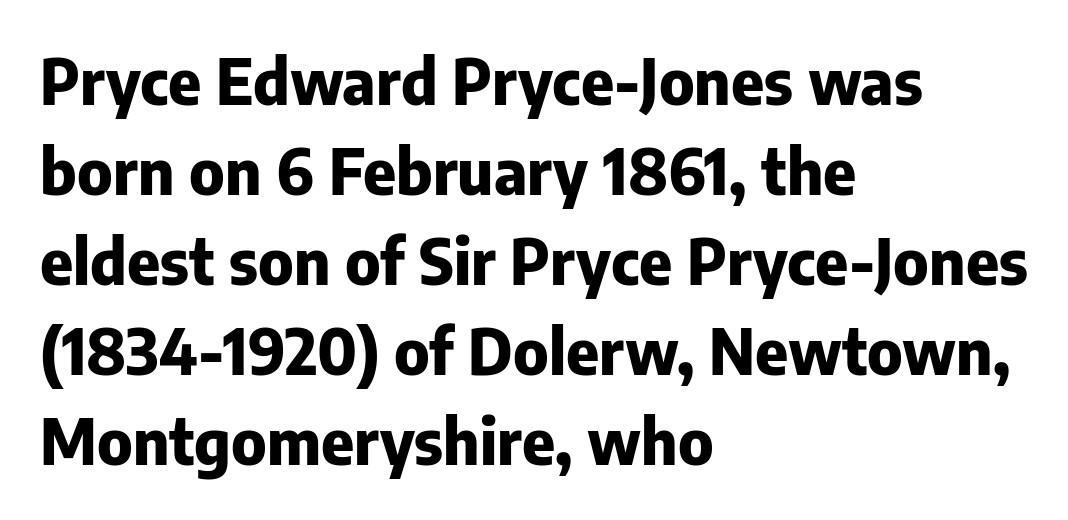
The image shows 63 px heavy sans-serif type, upright; set left-aligned, normal line spacing (1.43x), normal letter spacing, not underlined; low stroke contrast and a medium x-height.
